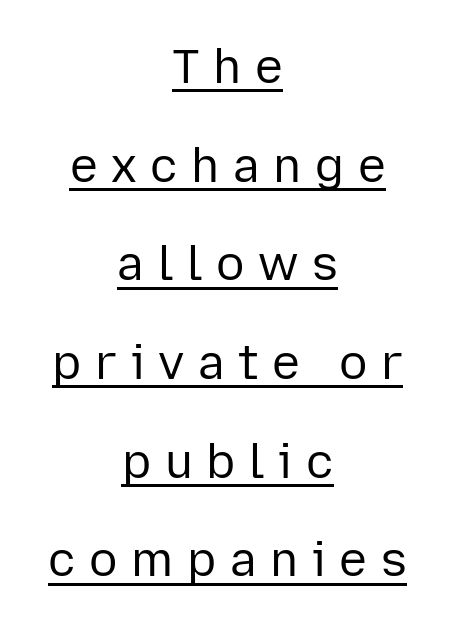
The image shows 47 px regular-weight sans-serif type, upright; set centered, loose line spacing (2.1x), unusually wide letter spacing (+0.29 em), underlined; low stroke contrast and a medium x-height.
